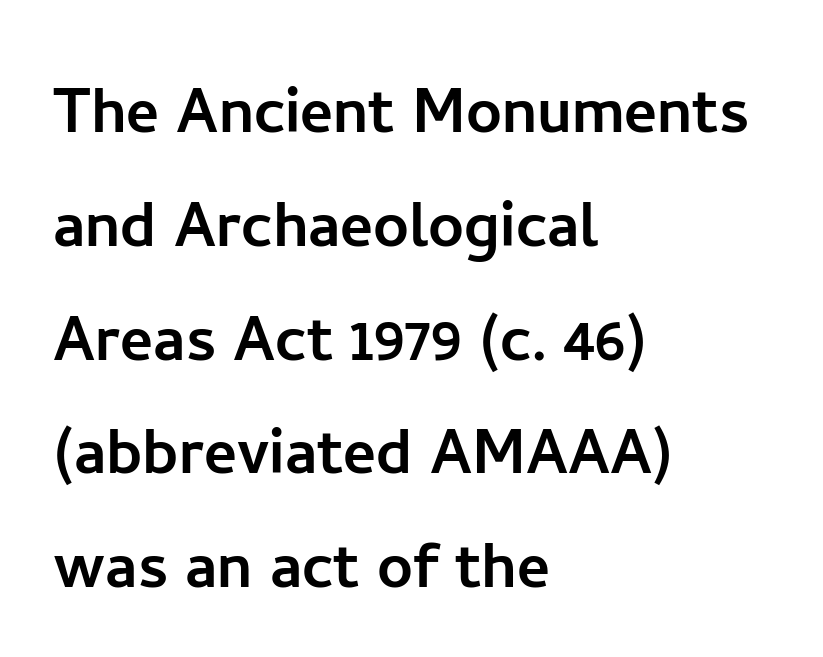
{"serif": "no", "italic": "no", "width": "normal", "stroke_contrast": "low", "x_height": "medium", "monospaced": "no", "underline": "no", "align": "left", "line_spacing": "normal", "line_spacing_ratio": 1.44, "letter_spacing": "normal", "letter_spacing_em": 0.0, "glyph_px": 79}
